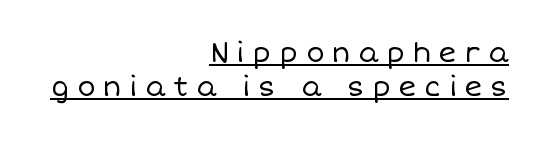
{"italic": "no", "bold": "no", "underline": "yes", "align": "right", "line_spacing": "normal", "line_spacing_ratio": 1.27, "letter_spacing": "wide", "letter_spacing_em": 0.29, "glyph_px": 27}
